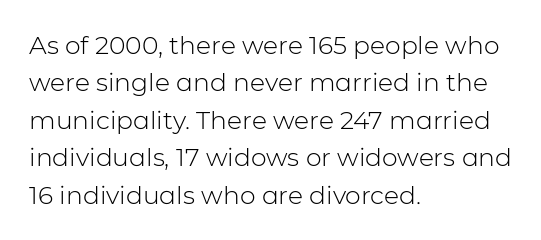
{"italic": "no", "bold": "no", "underline": "no", "align": "left", "line_spacing": "normal", "line_spacing_ratio": 1.5, "letter_spacing": "normal", "letter_spacing_em": 0.0, "glyph_px": 25}
